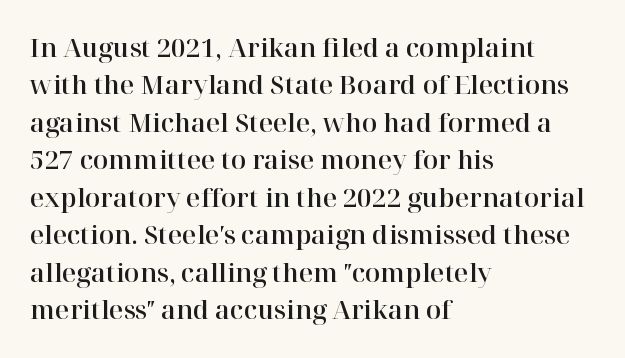
The image shows 25 px text type, upright; set left-aligned, normal line spacing (1.5x), normal letter spacing, not underlined.
